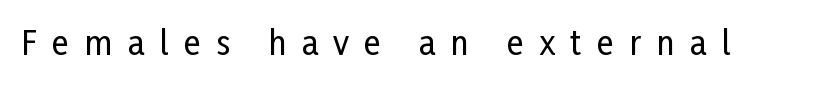
Q: Is the text italic (slanted)? A: No, it is upright.
Q: Is the typeface a serif or a sans-serif typeface? A: Sans-serif.
Q: Is the text underlined? A: No.
Q: Is the spacing between letters normal or unusually wide? A: Unusually wide.
Q: Width (condensed, normal, or wide)? A: Condensed.
Q: Stroke contrast? A: Low.
Q: x-height? A: Medium.
Q: Monospaced? A: No.
